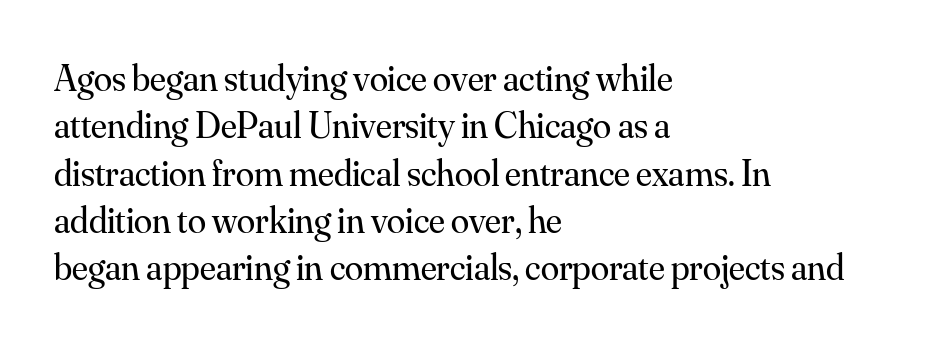
The image shows 37 px regular-weight serif type, upright; set left-aligned, normal line spacing (1.28x), normal letter spacing, not underlined; medium stroke contrast and a small x-height.
